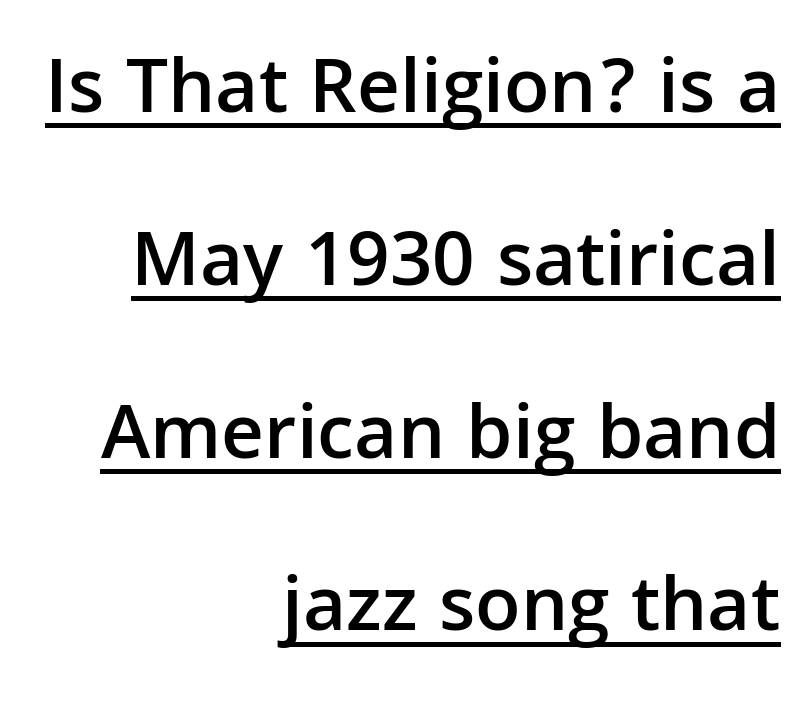
Q: Is the text bold? A: Semi-bold.
Q: Is the text italic (slanted)? A: No, it is upright.
Q: Is the typeface a serif or a sans-serif typeface? A: Sans-serif.
Q: Is the text underlined? A: Yes.
Q: How is the paragraph aligned? A: Right-aligned.
Q: Is the spacing between letters normal or unusually wide? A: Normal.
Q: Is the spacing between lines tight, normal or loose? A: Loose.
Q: Width (condensed, normal, or wide)? A: Normal.
Q: Stroke contrast? A: Low.
Q: x-height? A: Medium.
Q: Monospaced? A: No.
